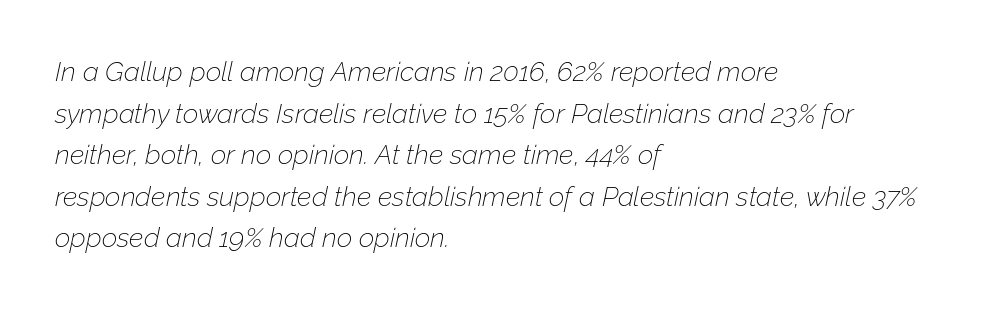
Q: Is the text bold? A: No.
Q: Is the text italic (slanted)? A: Yes, it leans right by about 12 degrees.
Q: Is the text underlined? A: No.
Q: How is the paragraph aligned? A: Left-aligned.
Q: Is the spacing between letters normal or unusually wide? A: Normal.
Q: Is the spacing between lines tight, normal or loose? A: Normal.
